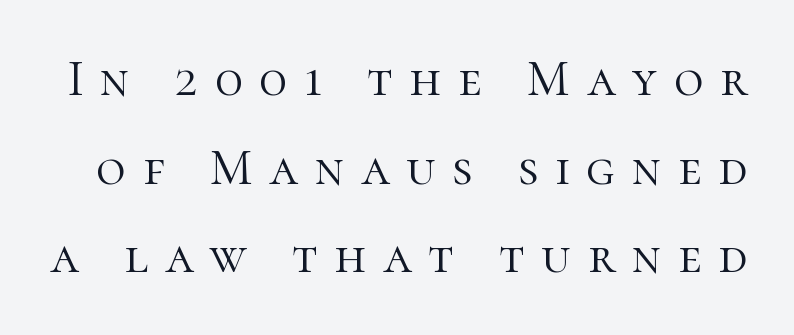
Q: Is the text bold? A: No.
Q: Is the text italic (slanted)? A: No, it is upright.
Q: Is the typeface a serif or a sans-serif typeface? A: Serif.
Q: Is the text underlined? A: No.
Q: Is the spacing between letters normal or unusually wide? A: Unusually wide.
Q: Width (condensed, normal, or wide)? A: Normal.
Q: Stroke contrast? A: High.
Q: x-height? A: Medium.
Q: Monospaced? A: No.
